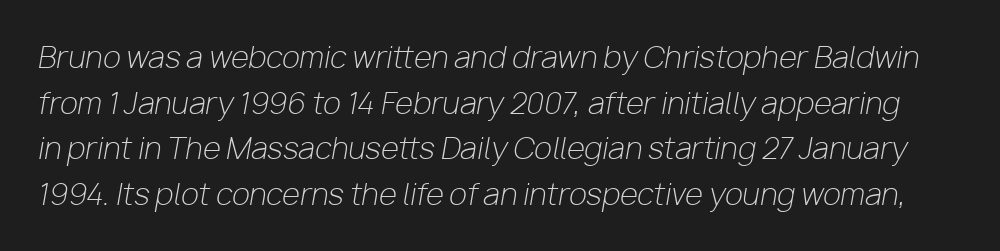
{"italic": "yes", "lean": "right", "slant_degrees": 10, "bold": "no", "weight": "light", "width": "normal", "stroke_contrast": "low", "x_height": "medium", "monospaced": "no", "underline": "no", "line_spacing": "normal", "line_spacing_ratio": 1.57, "letter_spacing": "normal", "letter_spacing_em": 0.0, "glyph_px": 29}
